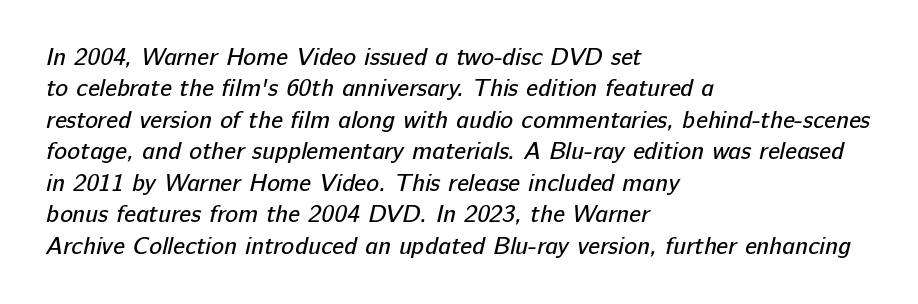
The image shows 24 px text type; set left-aligned, normal line spacing (1.31x), normal letter spacing, not underlined.
